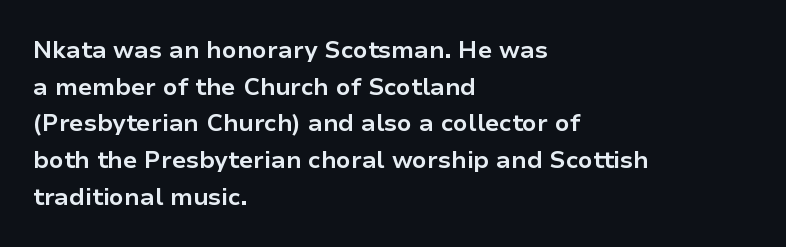
Q: Is the text bold? A: Yes.
Q: Is the text italic (slanted)? A: No, it is upright.
Q: Is the text underlined? A: No.
Q: How is the paragraph aligned? A: Left-aligned.
Q: Is the spacing between letters normal or unusually wide? A: Normal.
Q: Is the spacing between lines tight, normal or loose? A: Normal.
